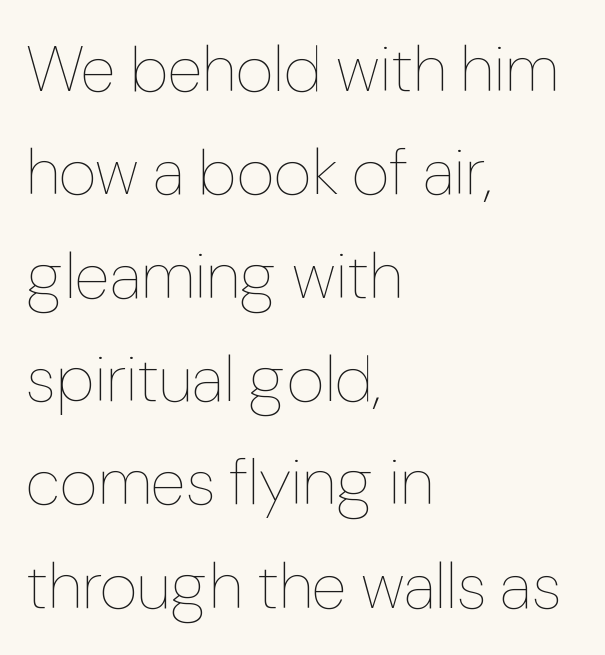
Q: Is the text bold? A: No.
Q: Is the text italic (slanted)? A: No, it is upright.
Q: Is the text underlined? A: No.
Q: How is the paragraph aligned? A: Left-aligned.
Q: Is the spacing between letters normal or unusually wide? A: Normal.
Q: Is the spacing between lines tight, normal or loose? A: Normal.
Q: Width (condensed, normal, or wide)? A: Normal.
Q: Stroke contrast? A: Low.
Q: x-height? A: Medium.
Q: Monospaced? A: No.
